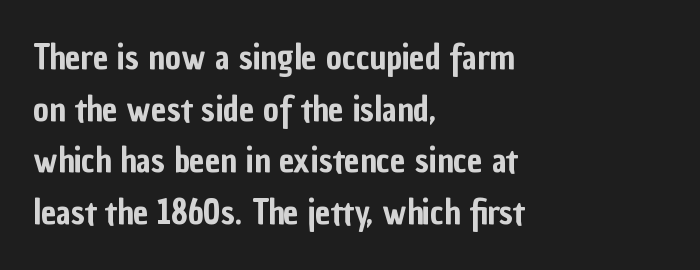
Q: Is the text italic (slanted)? A: No, it is upright.
Q: Is the typeface a serif or a sans-serif typeface? A: Sans-serif.
Q: Is the text underlined? A: No.
Q: How is the paragraph aligned? A: Left-aligned.
Q: Is the spacing between letters normal or unusually wide? A: Normal.
Q: Is the spacing between lines tight, normal or loose? A: Normal.
Q: Width (condensed, normal, or wide)? A: Condensed.
Q: Stroke contrast? A: Low.
Q: x-height? A: Medium.
Q: Monospaced? A: No.
